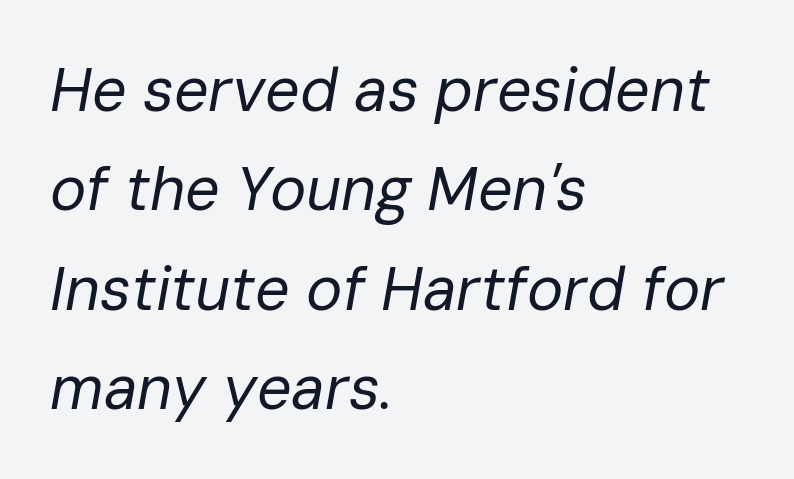
{"italic": "yes", "lean": "right", "slant_degrees": 10, "bold": "no", "weight": "regular", "width": "normal", "stroke_contrast": "low", "x_height": "medium", "monospaced": "no", "underline": "no", "align": "left", "line_spacing": "normal", "line_spacing_ratio": 1.63, "letter_spacing": "normal", "letter_spacing_em": 0.0, "glyph_px": 61}
